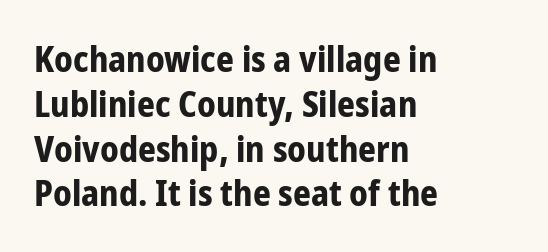
Are there feet on the stems? There aren't — it's a sans. One glance says typical: line gaps are just what's usual. The rendering keeps characters at their native spacing. These lines were composed using upright roman letters. Honestly, there is no underline to notice here at all. Horizontal alignment here is leftward, the default for most running prose.
